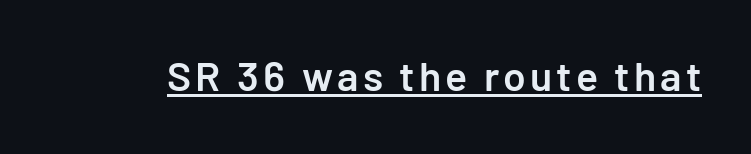
The image shows 41 px semibold sans-serif type, upright; set underlined; low stroke contrast and a medium x-height.
